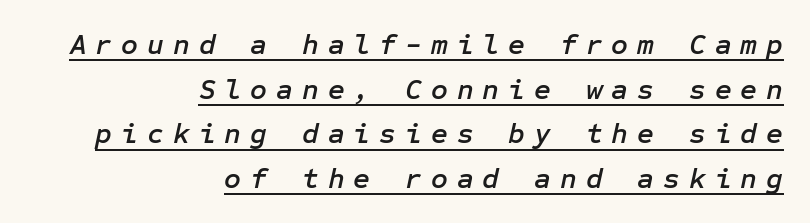
The image shows 29 px text type, italic (leaning right); set right-aligned, normal line spacing (1.54x), unusually wide letter spacing (+0.31 em), underlined; low stroke contrast and a medium x-height.
